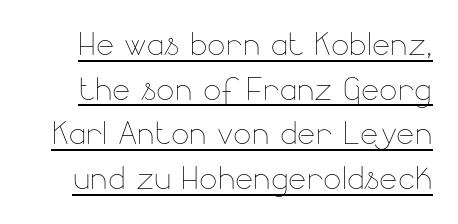
The image shows 43 px thin type, upright; set tight line spacing (1.04x), normal letter spacing, underlined; low stroke contrast and a small x-height.
